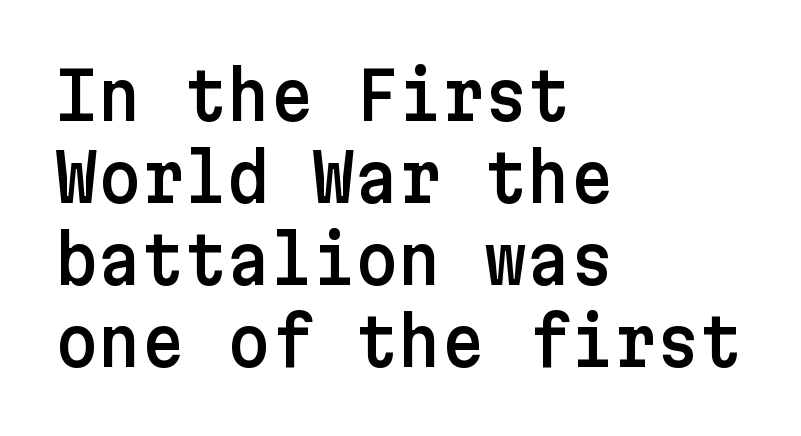
The image shows 66 px sans-serif type, upright; set left-aligned, line spacing 1.24x, normal letter spacing, not underlined; low stroke contrast and a medium x-height.
